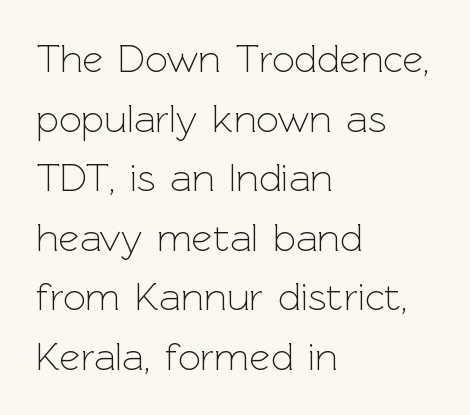
The line-height multiplier appears to be the usual default. A student would call this left alignment; a typographer would say flush left, rag right. The weight would be labelled regular, book, light, or lighter still. Is this a sans? Yes — the strokes have no serifs. Nobody touched the tracking dial on this one. The letters stand straight up with perfectly vertical stems.
